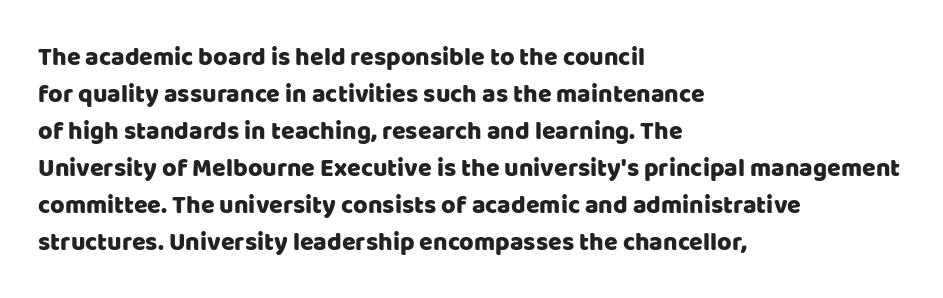
{"italic": "no", "underline": "no", "align": "left", "line_spacing": "normal", "line_spacing_ratio": 1.48, "letter_spacing": "normal", "letter_spacing_em": 0.0, "glyph_px": 25}
